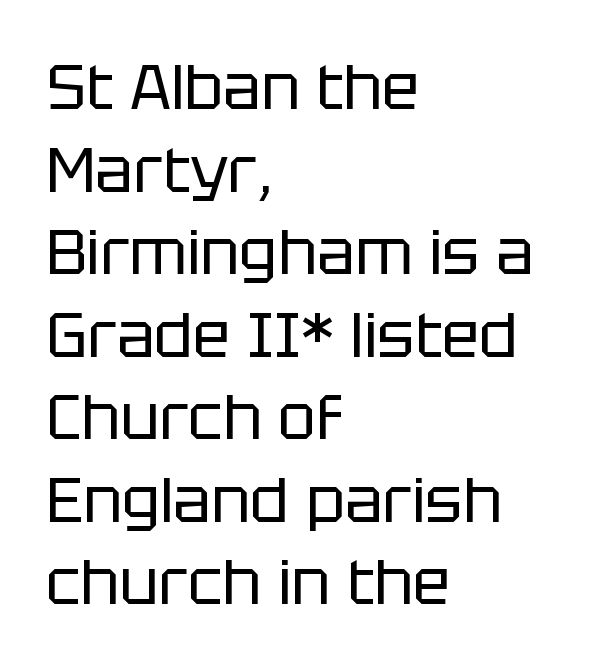
The image shows 63 px regular-weight sans-serif type, upright; set left-aligned, normal line spacing (1.31x), normal letter spacing, not underlined; low stroke contrast and a large x-height.
